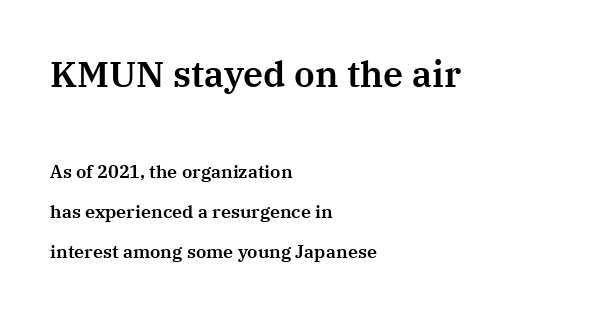
The letters stand upright; this is a roman face. To sum up the face: it has serifs. Each word holds together tightly as a unit, with standard inter-letter gaps. The passage shown is typed in a proportional face where columns would drift.
